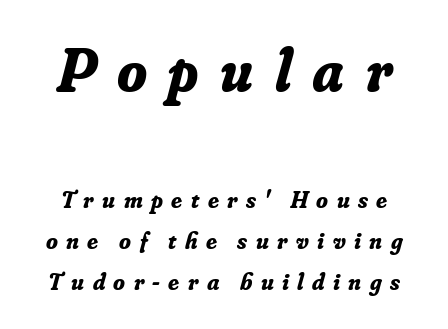
The horizontal fit of the characters is loose and conspicuously gappy. Heft: maximum for text — a bold. No word sits above an underline. Note: larger setting up top, smaller setting below. The whole block is typeset with a tilt. The letters advance in unequal steps, a hallmark of proportional type.
